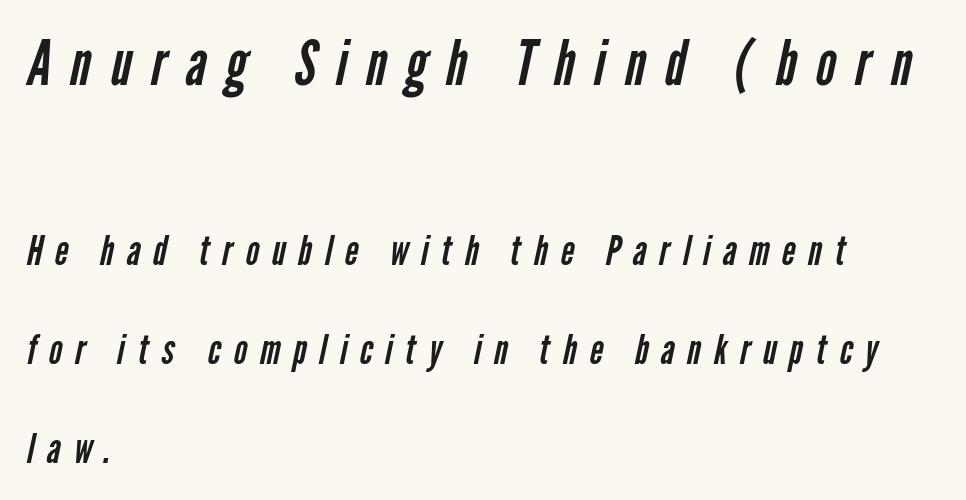
{"serif": "no", "bold": "no", "weight": "regular", "width": "condensed", "stroke_contrast": "low", "x_height": "medium", "monospaced": "no", "underline": "no", "align": "left", "line_spacing": "loose", "line_spacing_ratio": 2.42, "letter_spacing": "wide", "letter_spacing_em": 0.31, "larger_block": "first", "size_ratio": 1.51, "glyph_px": 62}
